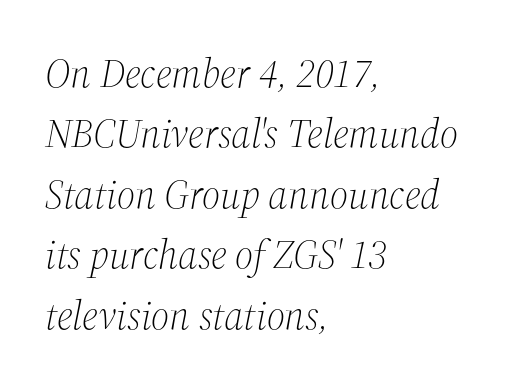
The image shows 40 px light serif type, italic (leaning right); set left-aligned, normal line spacing (1.51x), normal letter spacing, not underlined; medium stroke contrast and a medium x-height.
